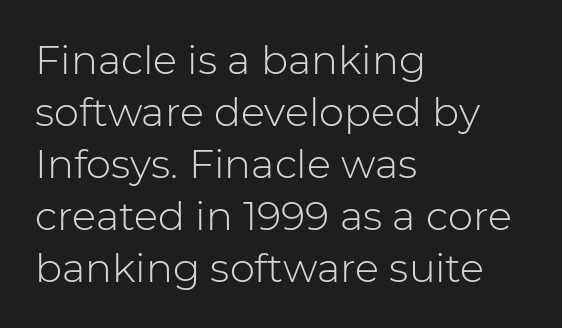
The image shows 40 px light sans-serif type, upright; set left-aligned, normal line spacing (1.3x), normal letter spacing, not underlined; low stroke contrast and a medium x-height.
